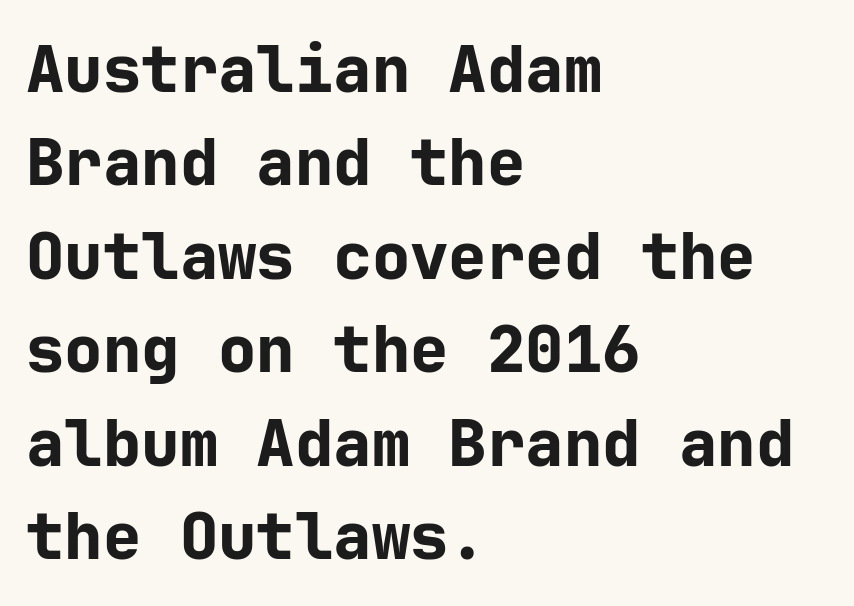
Q: Is the text bold? A: Yes.
Q: Is the text italic (slanted)? A: No, it is upright.
Q: Is the typeface a serif or a sans-serif typeface? A: Sans-serif.
Q: Is the text underlined? A: No.
Q: How is the paragraph aligned? A: Left-aligned.
Q: Is the spacing between letters normal or unusually wide? A: Normal.
Q: Is the spacing between lines tight, normal or loose? A: Normal.
Q: Width (condensed, normal, or wide)? A: Normal.
Q: Stroke contrast? A: Low.
Q: x-height? A: Medium.
